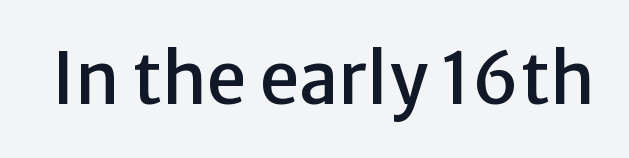
The image shows 71 px sans-serif type, upright; set normal letter spacing, not underlined; low stroke contrast and a medium x-height.
